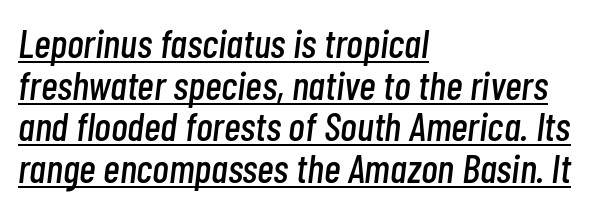
Every word sits above its own underline. The face used here is rendered with its standard letterfit. Compared with ordinary roman type, these characters are visibly tilted. These lines are set flush left with a ragged right edge. These lines are rendered in a variable-pitch font.
